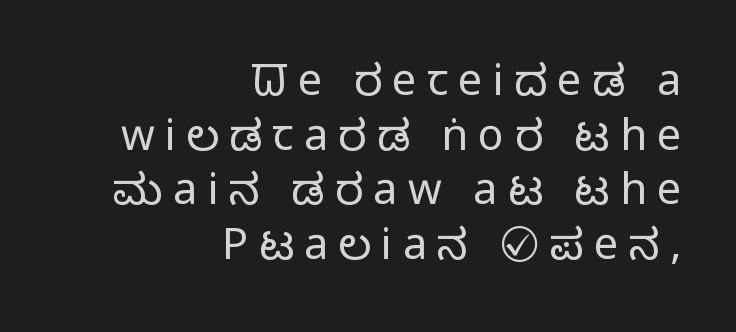
The image shows 43 px regular-weight, condensed sans-serif type, upright; set right-aligned, normal line spacing (1.27x), unusually wide letter spacing (+0.24 em), not underlined; low stroke contrast and a large x-height.
